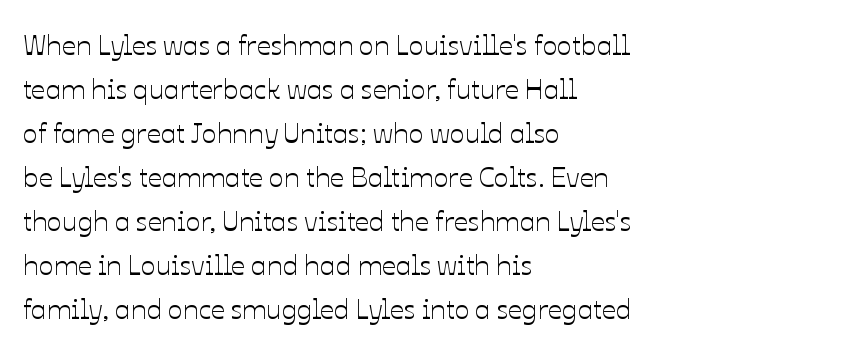
Q: Is the text italic (slanted)? A: No, it is upright.
Q: Is the text underlined? A: No.
Q: How is the paragraph aligned? A: Left-aligned.
Q: Is the spacing between letters normal or unusually wide? A: Normal.
Q: Is the spacing between lines tight, normal or loose? A: Normal.
Q: Width (condensed, normal, or wide)? A: Normal.
Q: Stroke contrast? A: Low.
Q: x-height? A: Medium.
Q: Monospaced? A: No.
